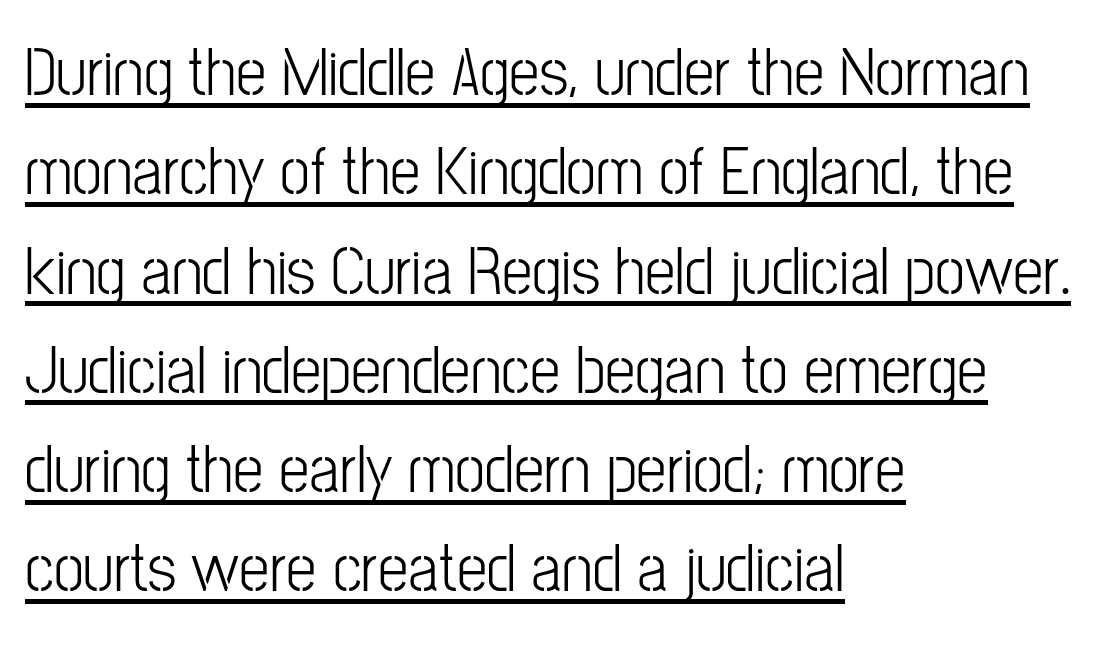
The image shows 68 px light, condensed sans-serif type, upright; set left-aligned, normal line spacing (1.46x), normal letter spacing, underlined; low stroke contrast and a medium x-height.
